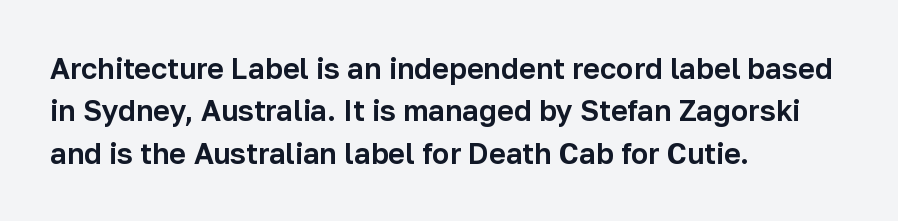
{"serif": "no", "italic": "no", "width": "normal", "stroke_contrast": "low", "x_height": "medium", "monospaced": "no", "underline": "no", "align": "left", "line_spacing": "normal", "line_spacing_ratio": 1.46, "letter_spacing": "normal", "letter_spacing_em": 0.0, "glyph_px": 29}
